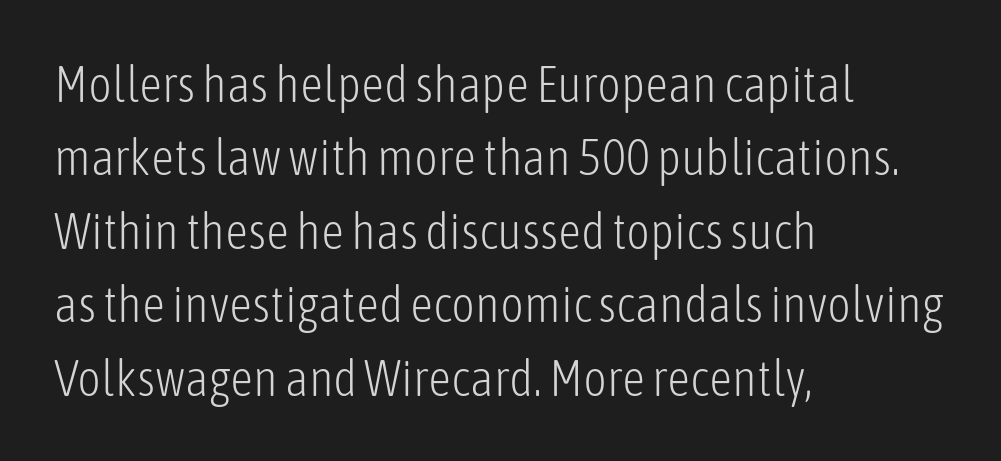
Q: Is the text bold? A: No.
Q: Is the text italic (slanted)? A: No, it is upright.
Q: Is the typeface a serif or a sans-serif typeface? A: Sans-serif.
Q: Is the text underlined? A: No.
Q: How is the paragraph aligned? A: Left-aligned.
Q: Is the spacing between letters normal or unusually wide? A: Normal.
Q: Is the spacing between lines tight, normal or loose? A: Normal.
Q: Width (condensed, normal, or wide)? A: Condensed.
Q: Stroke contrast? A: Low.
Q: x-height? A: Medium.
Q: Monospaced? A: No.
